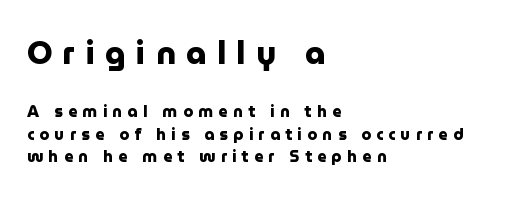
The image shows 32 px heavy sans-serif type, upright; set left-aligned, normal line spacing (1.42x), unusually wide letter spacing (+0.33 em), not underlined; the first (top) block is 2.0x larger; low stroke contrast and a medium x-height.
